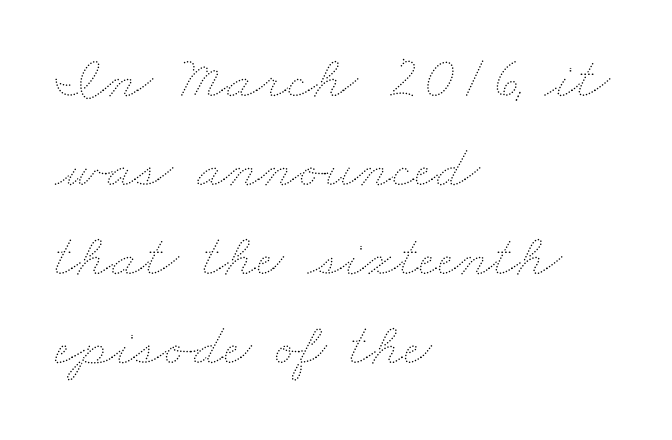
{"bold": "no", "weight": "thin", "width": "wide", "stroke_contrast": "medium", "x_height": "small", "monospaced": "no", "underline": "no", "align": "left", "line_spacing": "normal", "line_spacing_ratio": 1.46, "letter_spacing": "normal", "letter_spacing_em": 0.0, "glyph_px": 61}
